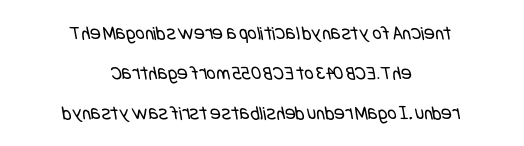
Q: Is the text bold? A: No.
Q: Is the text underlined? A: No.
Q: How is the paragraph aligned? A: Centered.
Q: Is the spacing between letters normal or unusually wide? A: Normal.
Q: Is the spacing between lines tight, normal or loose? A: Loose.
